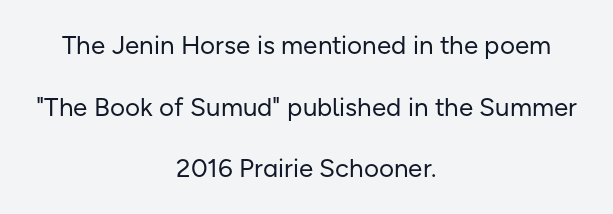
{"italic": "no", "bold": "no", "underline": "no", "align": "center", "line_spacing": "loose", "line_spacing_ratio": 2.37, "letter_spacing": "normal", "letter_spacing_em": 0.0, "glyph_px": 26}
